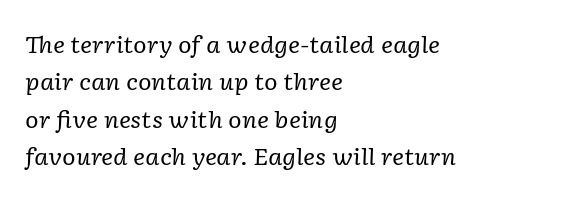
Q: Is the text bold? A: No.
Q: Is the text italic (slanted)? A: Yes, it leans right by about 2 degrees.
Q: Is the text underlined? A: No.
Q: How is the paragraph aligned? A: Left-aligned.
Q: Is the spacing between letters normal or unusually wide? A: Normal.
Q: Is the spacing between lines tight, normal or loose? A: Normal.
